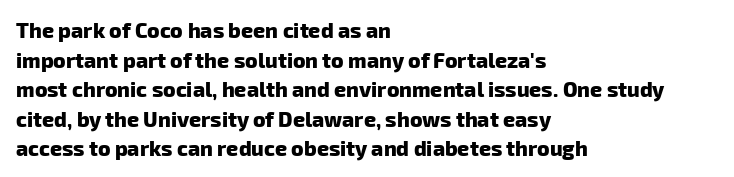
{"bold": "yes", "underline": "no", "align": "left", "line_spacing": "normal", "line_spacing_ratio": 1.41, "letter_spacing": "normal", "letter_spacing_em": 0.0, "glyph_px": 21}
